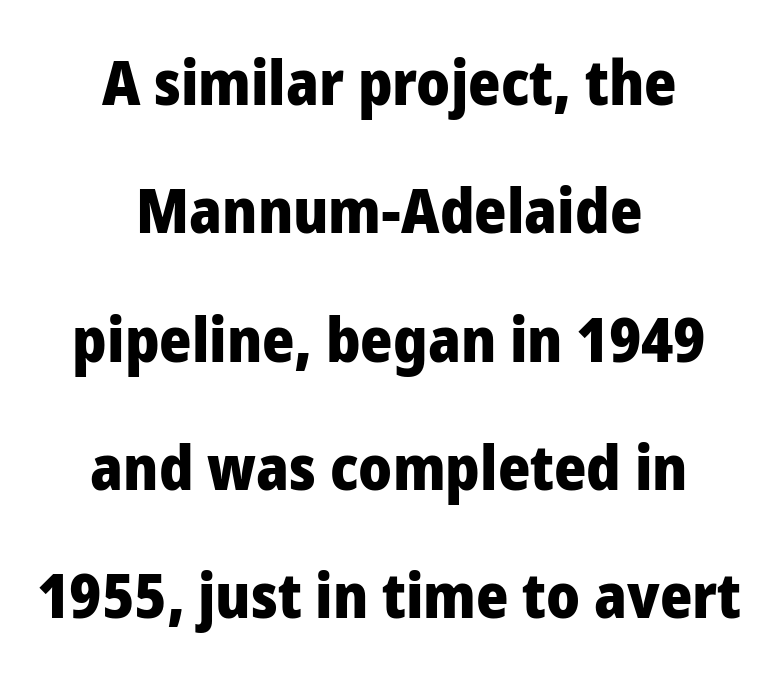
Short and long lines alike share a common midpoint. Descenders hang freely into open space. Serifs: no, the terminals of the letterforms are clean. The lettering holds an erect, upright posture throughout. Each letter keeps its own natural width here, so spacing adapts to shape.
